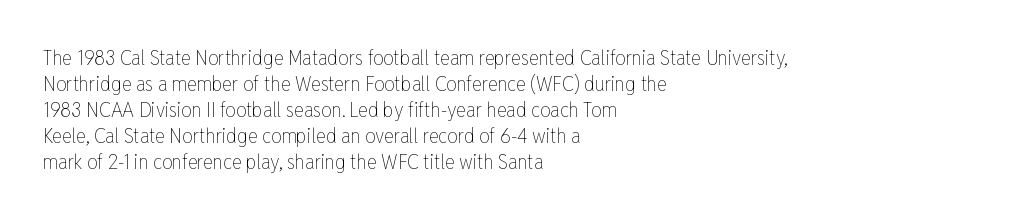
The typography opts for an upright posture over an oblique one. Unmarked baselines from the first word to the last. Students, note that the glyphs here touch the page at normal intervals. Which margin do the lines hug? The left one — the right edge is uneven. The typesetting does not lean heavy: it is not bold.
